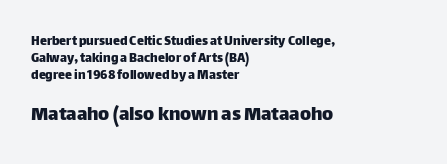
Small over large — that's the arrangement of the two blocks here. Posture: straight, roman, zero tilt. Anything drawn beneath the words? Only blank space. There is no visible air inserted between adjacent glyphs. This rendering uses left alignment, leaving the right contour irregular.
